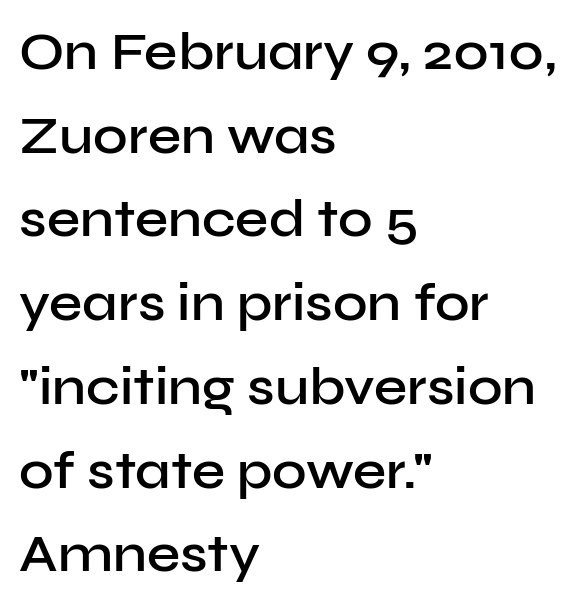
Q: Is the text bold? A: Semi-bold.
Q: Is the text italic (slanted)? A: No, it is upright.
Q: Is the typeface a serif or a sans-serif typeface? A: Sans-serif.
Q: Is the text underlined? A: No.
Q: How is the paragraph aligned? A: Left-aligned.
Q: Is the spacing between letters normal or unusually wide? A: Normal.
Q: Is the spacing between lines tight, normal or loose? A: Normal.
Q: Width (condensed, normal, or wide)? A: Normal.
Q: Stroke contrast? A: Low.
Q: x-height? A: Medium.
Q: Monospaced? A: No.
